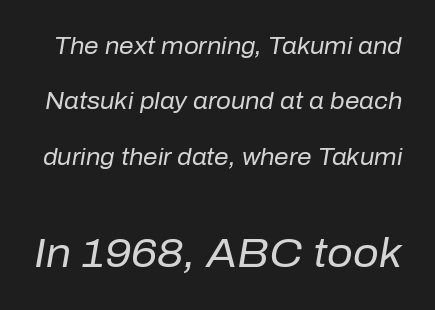
A typesetter would call this zero additional tracking. The font sits on the lighter half of the weight spectrum, regular included. Regarding leading, the lines here are spaced well apart. Glance below the letters and you will spot only blank space. Every character sits at an angle, as italics do. Varying glyph widths throughout — classic text-font behaviour.
